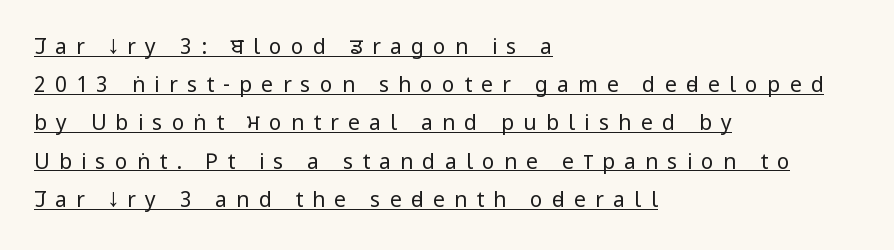
The image shows 21 px text type, upright; set left-aligned, line spacing 1.82x, unusually wide letter spacing (+0.44 em), underlined.
